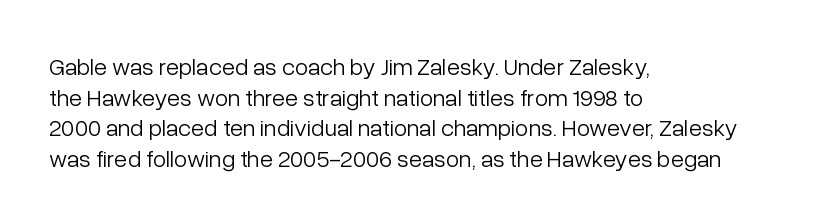
Is the type heavy? It reads as light-to-regular instead. Leftover space on each line is placed entirely after the last word. Characters follow at the spacing the type designer built in. The passage shown stacks its lines at a standard gap.
